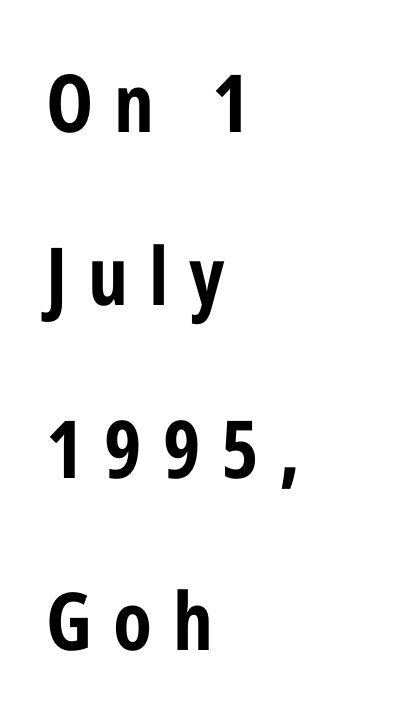
This sample uses an upright cut, with every glyph sitting square on the baseline. Reading down the column, the eye jumps a long way to each next line. Underlining? Definitely not there. Note the varied advance widths — an 'i' is clearly narrower than an 'm'.
